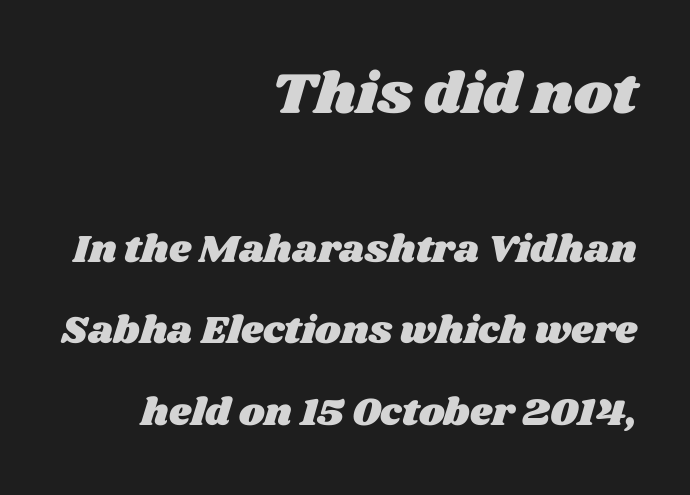
{"width": "wide", "stroke_contrast": "medium", "x_height": "large", "monospaced": "no", "underline": "no", "align": "right", "line_spacing": "loose", "line_spacing_ratio": 2.09, "letter_spacing": "normal", "letter_spacing_em": 0.0, "larger_block": "first", "size_ratio": 1.49, "glyph_px": 58}
